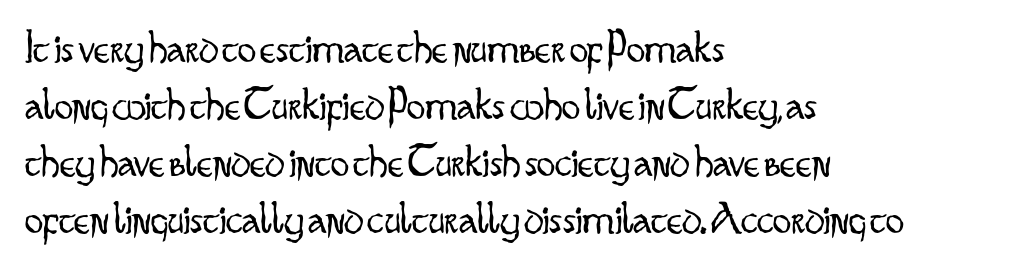
{"serif": "no", "italic": "no", "bold": "no", "weight": "light", "width": "condensed", "stroke_contrast": "low", "x_height": "small", "monospaced": "no", "underline": "no", "align": "left", "line_spacing_ratio": 1.24, "letter_spacing": "normal", "letter_spacing_em": 0.0, "glyph_px": 46}
